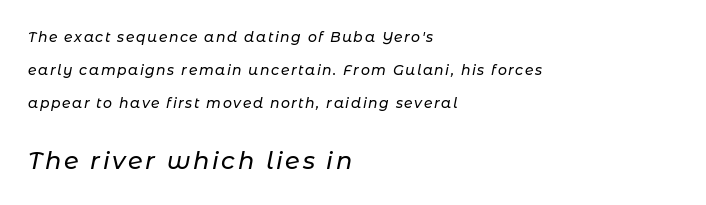
{"italic": "yes", "lean": "right", "slant_degrees": 11, "underline": "no", "align": "left", "line_spacing": "loose", "line_spacing_ratio": 2.34, "larger_block": "second", "size_ratio": 1.71, "glyph_px": 24}
